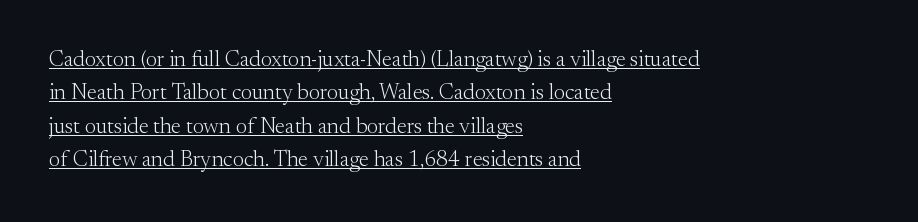
Characters remain perfectly vertical along every line. Is there an underline? Yes — a line sits under the letters. Each new line begins a customary step beneath the previous one. The setting favours the left margin, as ordinary paragraphs usually do. Nothing unusual about the tracking: characters are spaced as the font intends. The strokes are not fattened; the text isn't bold.
